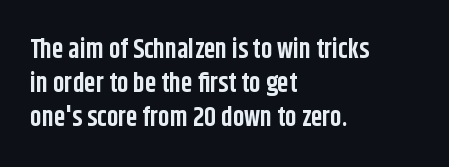
Typeset ragged right — the left edge is the straight one. Words float on clear page, feet unadorned. Vertically, the passage feels balanced, rows spaced as you'd expect. This sample uses plain, unmodified letter spacing. Summary of weight: heavy, a full bold. Characters remain perfectly vertical along every line.
